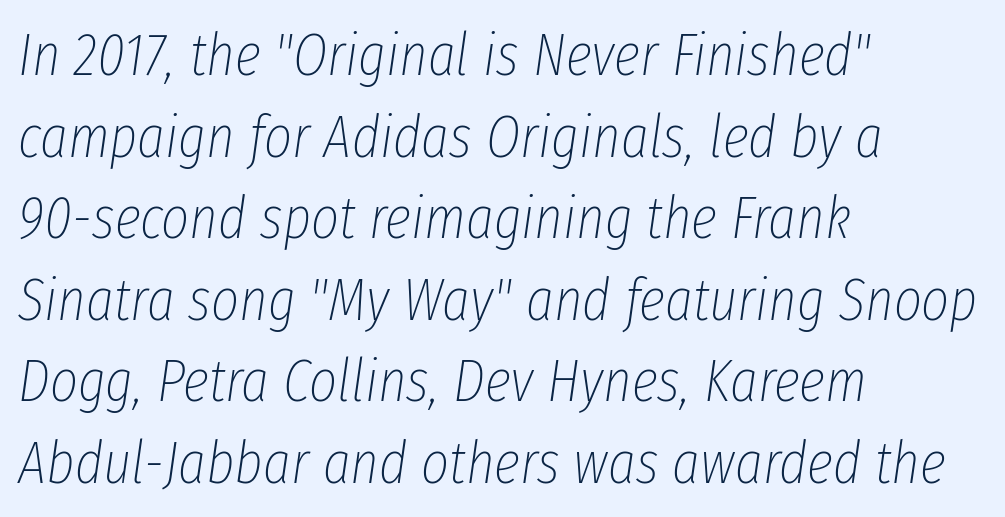
{"italic": "yes", "lean": "right", "slant_degrees": 8, "bold": "no", "weight": "thin", "width": "condensed", "stroke_contrast": "low", "x_height": "medium", "monospaced": "no", "underline": "no", "align": "left", "line_spacing": "normal", "line_spacing_ratio": 1.36, "letter_spacing": "normal", "letter_spacing_em": 0.0, "glyph_px": 60}
